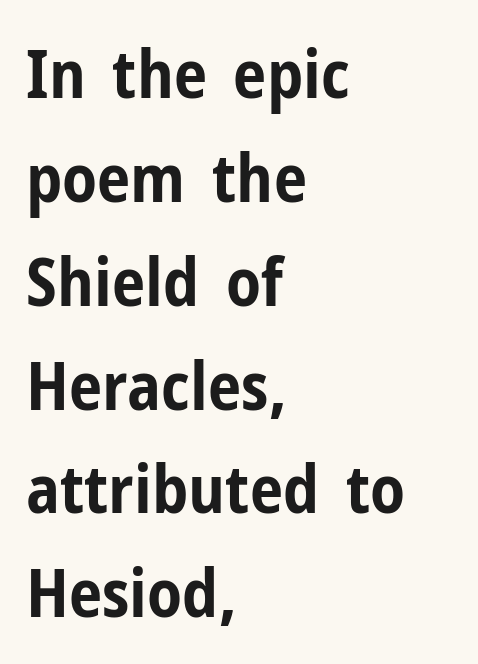
Q: Is the text bold? A: Yes.
Q: Is the text italic (slanted)? A: No, it is upright.
Q: Is the typeface a serif or a sans-serif typeface? A: Sans-serif.
Q: Is the text underlined? A: No.
Q: How is the paragraph aligned? A: Left-aligned.
Q: Is the spacing between letters normal or unusually wide? A: Normal.
Q: Is the spacing between lines tight, normal or loose? A: Normal.
Q: Width (condensed, normal, or wide)? A: Condensed.
Q: Stroke contrast? A: Low.
Q: x-height? A: Medium.
Q: Monospaced? A: No.
